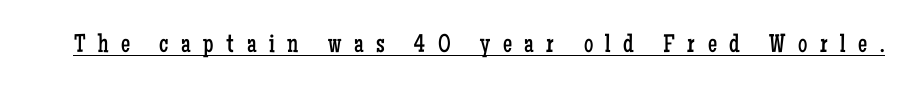
The image shows 26 px text type, upright; set unusually wide letter spacing (+0.48 em), underlined.
